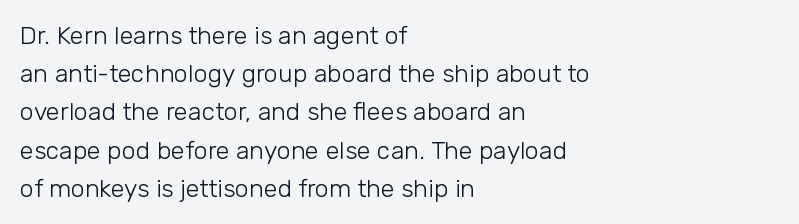
{"italic": "no", "bold": "no", "underline": "no", "align": "left", "line_spacing": "normal", "line_spacing_ratio": 1.53, "letter_spacing": "normal", "letter_spacing_em": 0.0, "glyph_px": 25}
